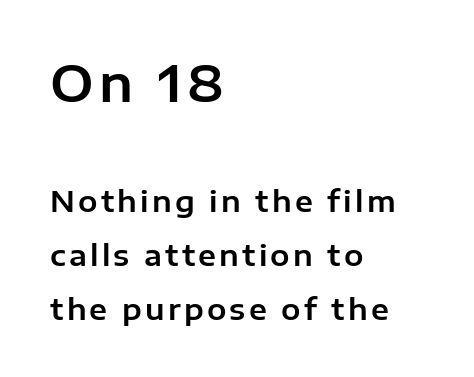
Q: Is the text italic (slanted)? A: No, it is upright.
Q: Is the typeface a serif or a sans-serif typeface? A: Sans-serif.
Q: Is the text underlined? A: No.
Q: How is the paragraph aligned? A: Left-aligned.
Q: Which block of text is set in a larger size, the first (top) or the second (bottom)? A: The first (top) one.
Q: Width (condensed, normal, or wide)? A: Normal.
Q: Stroke contrast? A: Low.
Q: x-height? A: Medium.
Q: Monospaced? A: No.
